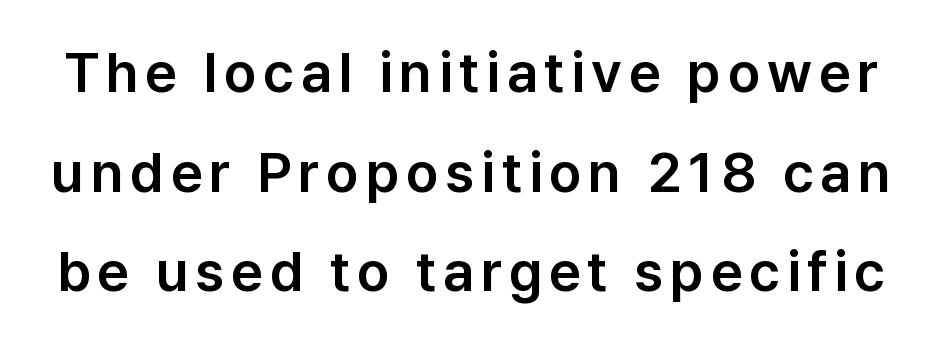
The letters advance in unequal steps, a hallmark of proportional type. Every stem runs plumb, perpendicular to the baseline. What kind of face is this? One without serifs — a sans. A bare baseline throughout the passage.
